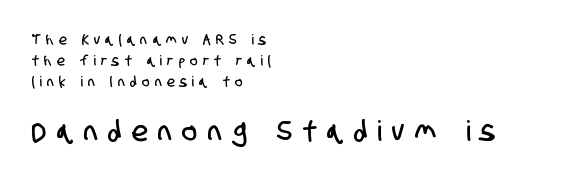
{"serif": "no", "width": "condensed", "stroke_contrast": "low", "x_height": "large", "monospaced": "no", "underline": "no", "align": "left", "line_spacing": "normal", "line_spacing_ratio": 1.5, "letter_spacing": "wide", "letter_spacing_em": 0.39, "larger_block": "second", "size_ratio": 2.0, "glyph_px": 28}
